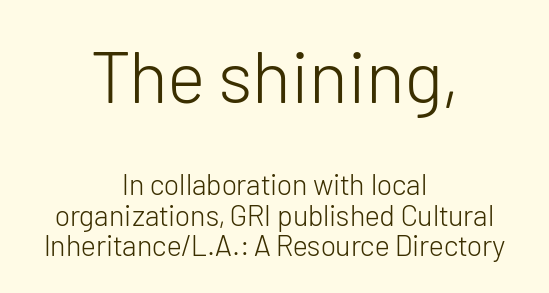
The letterforms sit shoulder to shoulder at normal distance. Do the characters align in a grid? No, the font is proportional. A centered setting, common on invitations and titles, is used for this passage. Underline: absent.
